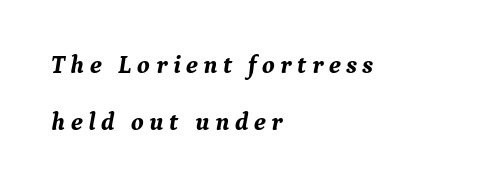
Q: Is the text bold? A: Yes.
Q: Is the text italic (slanted)? A: Yes, it leans right by about 9 degrees.
Q: Is the text underlined? A: No.
Q: How is the paragraph aligned? A: Left-aligned.
Q: Is the spacing between letters normal or unusually wide? A: Unusually wide.
Q: Is the spacing between lines tight, normal or loose? A: Loose.
